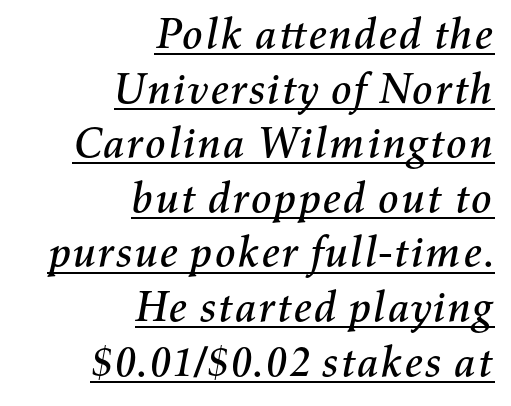
The image shows 43 px text type, italic (leaning right); set right-aligned, normal line spacing (1.27x), normal letter spacing, underlined; medium stroke contrast and a medium x-height.
